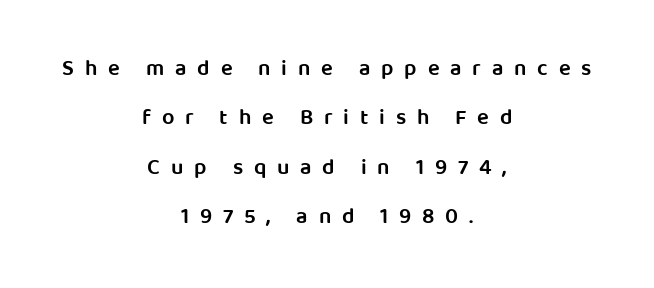
Italic? Not at all — the glyphs are vertical. This block would shrink considerably if given ordinary leading; it's expanded now. The whitespace from short lines is split evenly between both sides. Type without underlining. This is the in-between weight designers call semibold or demi. The gaps between neighbouring characters are conspicuously large.
